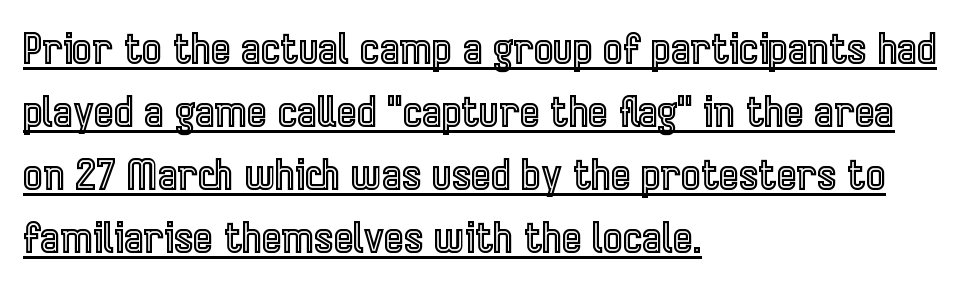
The image shows 42 px condensed type, upright; set left-aligned, normal line spacing (1.5x), normal letter spacing, underlined; a medium x-height.
